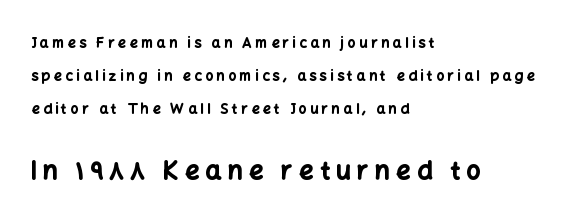
Q: Is the text bold? A: Yes.
Q: Is the text italic (slanted)? A: No, it is upright.
Q: Is the text underlined? A: No.
Q: How is the paragraph aligned? A: Left-aligned.
Q: Is the spacing between letters normal or unusually wide? A: Unusually wide.
Q: Is the spacing between lines tight, normal or loose? A: Loose.
Q: Which block of text is set in a larger size, the first (top) or the second (bottom)? A: The second (bottom) one.
